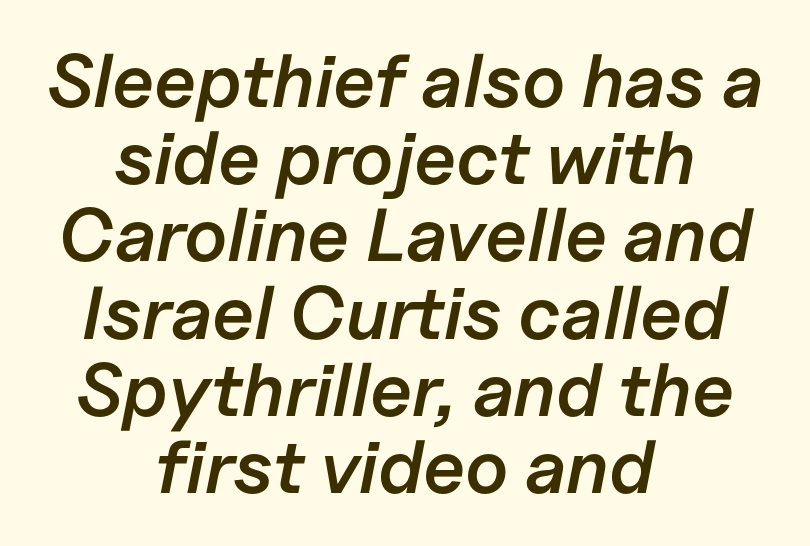
Q: Is the text bold? A: Semi-bold.
Q: Is the text italic (slanted)? A: Yes, it leans right by about 11 degrees.
Q: Is the text underlined? A: No.
Q: How is the paragraph aligned? A: Centered.
Q: Is the spacing between letters normal or unusually wide? A: Normal.
Q: Is the spacing between lines tight, normal or loose? A: Tight.
Q: Width (condensed, normal, or wide)? A: Normal.
Q: Stroke contrast? A: Low.
Q: x-height? A: Medium.
Q: Monospaced? A: No.
